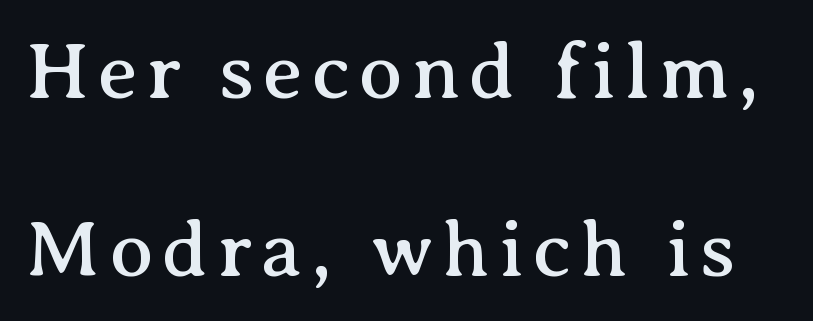
Q: Is the text italic (slanted)? A: No, it is upright.
Q: Is the typeface a serif or a sans-serif typeface? A: Serif.
Q: Is the text underlined? A: No.
Q: Is the spacing between lines tight, normal or loose? A: Loose.
Q: Width (condensed, normal, or wide)? A: Normal.
Q: Stroke contrast? A: Medium.
Q: x-height? A: Medium.
Q: Monospaced? A: No.
